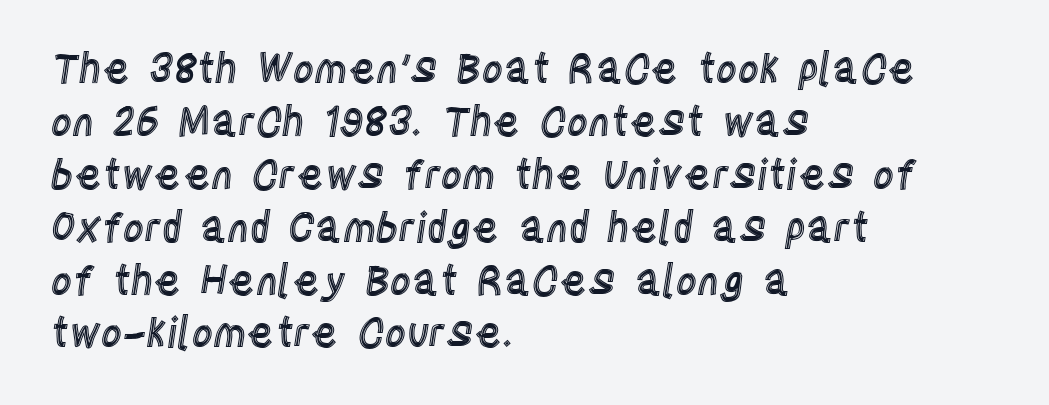
The image shows 41 px condensed type; set left-aligned, normal line spacing (1.29x), normal letter spacing, not underlined; a large x-height.
